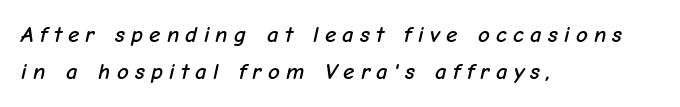
{"italic": "yes", "lean": "right", "slant_degrees": 12, "underline": "no", "align": "left", "line_spacing": "normal", "line_spacing_ratio": 1.62, "letter_spacing": "wide", "letter_spacing_em": 0.27, "glyph_px": 23}
